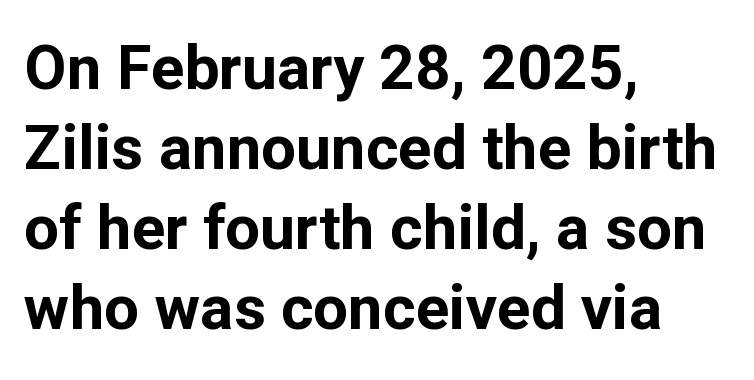
Horizontally, the lines are justified to the leading edge only. The glyphs have the mass of a bold cut. The specimen reads as upright at a glance. Line spacing here is normal.
